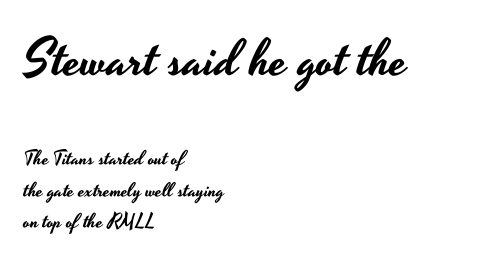
Q: Is the text italic (slanted)? A: Yes.
Q: Is the typeface a serif or a sans-serif typeface? A: Sans-serif.
Q: Is the text underlined? A: No.
Q: How is the paragraph aligned? A: Left-aligned.
Q: Is the spacing between letters normal or unusually wide? A: Normal.
Q: Is the spacing between lines tight, normal or loose? A: Normal.
Q: Which block of text is set in a larger size, the first (top) or the second (bottom)? A: The first (top) one.
Q: Width (condensed, normal, or wide)? A: Wide.
Q: Stroke contrast? A: Low.
Q: x-height? A: Small.
Q: Monospaced? A: No.
